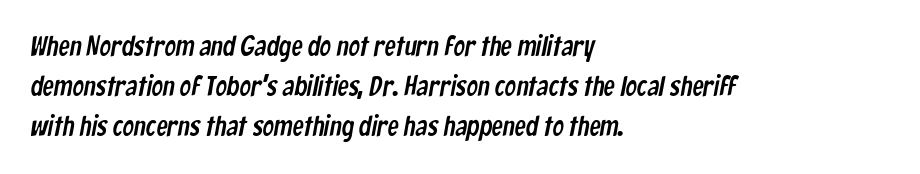
{"serif": "no", "width": "condensed", "stroke_contrast": "low", "x_height": "medium", "monospaced": "no", "underline": "no", "align": "left", "line_spacing": "normal", "line_spacing_ratio": 1.43, "letter_spacing": "normal", "letter_spacing_em": 0.0, "glyph_px": 28}
